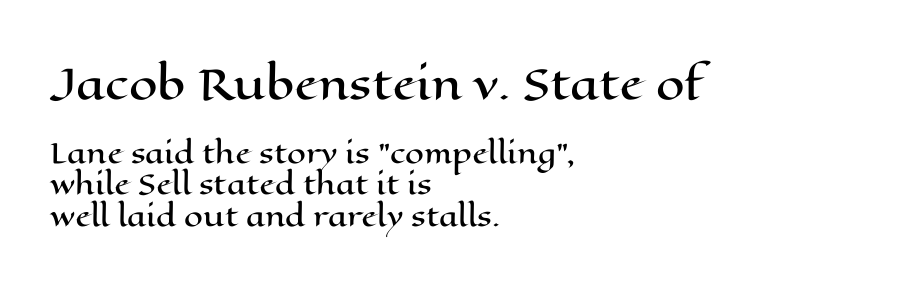
{"italic": "no", "width": "wide", "stroke_contrast": "high", "x_height": "medium", "monospaced": "no", "underline": "no", "align": "left", "line_spacing_ratio": 1.17, "letter_spacing": "normal", "letter_spacing_em": 0.0, "larger_block": "first", "size_ratio": 1.52, "glyph_px": 41}
